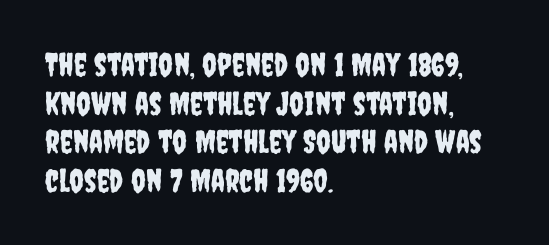
{"serif": "no", "italic": "no", "width": "condensed", "stroke_contrast": "low", "x_height": "large", "monospaced": "no", "underline": "no", "align": "left", "line_spacing_ratio": 1.21, "letter_spacing": "normal", "letter_spacing_em": 0.0, "glyph_px": 32}
